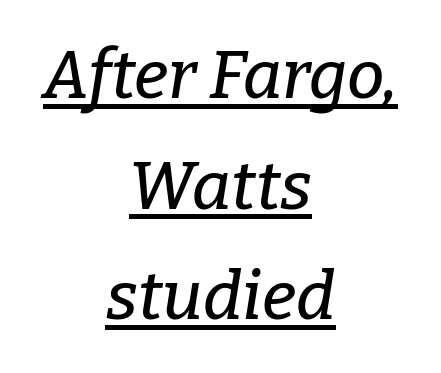
The image shows 67 px serif type, italic (leaning right); set centered, normal line spacing (1.65x), normal letter spacing, underlined; low stroke contrast and a medium x-height.
